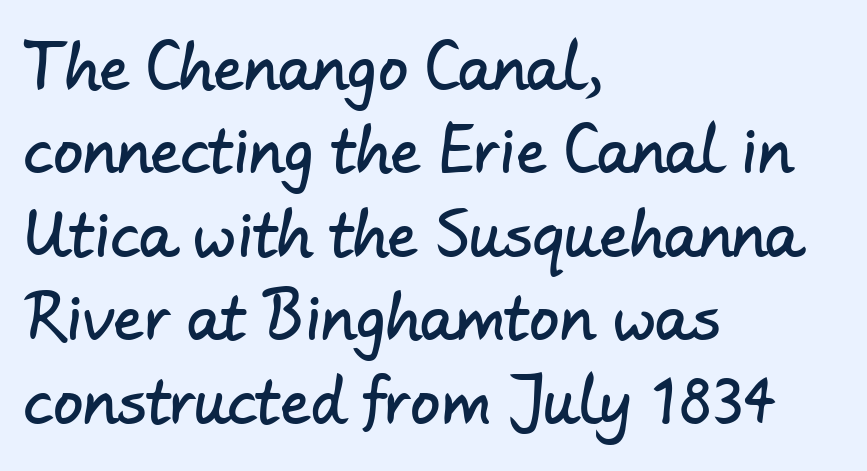
Q: Is the typeface a serif or a sans-serif typeface? A: Sans-serif.
Q: Is the text underlined? A: No.
Q: How is the paragraph aligned? A: Left-aligned.
Q: Is the spacing between letters normal or unusually wide? A: Normal.
Q: Is the spacing between lines tight, normal or loose? A: Normal.
Q: Width (condensed, normal, or wide)? A: Normal.
Q: Stroke contrast? A: Low.
Q: x-height? A: Small.
Q: Monospaced? A: No.
